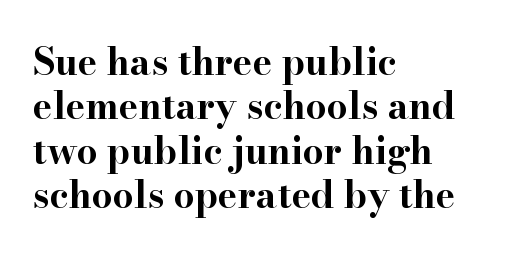
Q: Is the text bold? A: Yes.
Q: Is the text italic (slanted)? A: No, it is upright.
Q: Is the typeface a serif or a sans-serif typeface? A: Serif.
Q: Is the text underlined? A: No.
Q: How is the paragraph aligned? A: Left-aligned.
Q: Is the spacing between letters normal or unusually wide? A: Normal.
Q: Width (condensed, normal, or wide)? A: Wide.
Q: Stroke contrast? A: High.
Q: x-height? A: Small.
Q: Monospaced? A: No.
